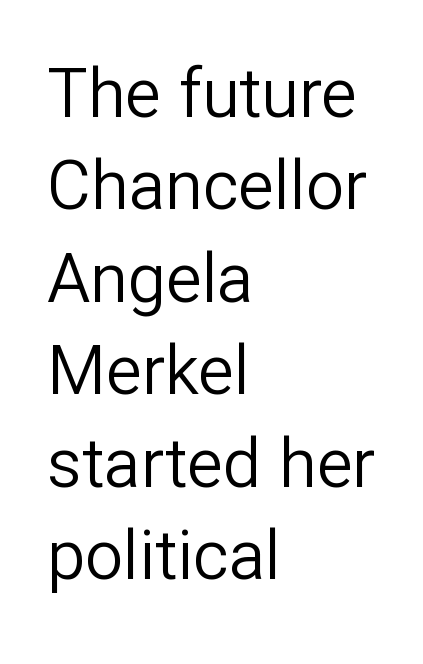
Q: Is the text bold? A: No.
Q: Is the text italic (slanted)? A: No, it is upright.
Q: Is the typeface a serif or a sans-serif typeface? A: Sans-serif.
Q: Is the text underlined? A: No.
Q: How is the paragraph aligned? A: Left-aligned.
Q: Is the spacing between letters normal or unusually wide? A: Normal.
Q: Is the spacing between lines tight, normal or loose? A: Normal.
Q: Width (condensed, normal, or wide)? A: Normal.
Q: Stroke contrast? A: Low.
Q: x-height? A: Medium.
Q: Monospaced? A: No.
